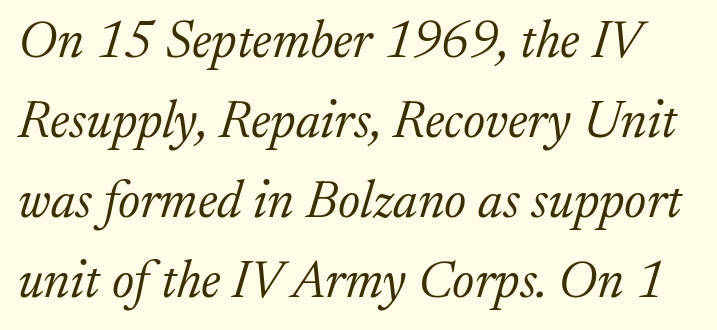
The image shows 52 px light serif type, italic (leaning right); set normal line spacing (1.54x), normal letter spacing, not underlined; low stroke contrast and a medium x-height.
